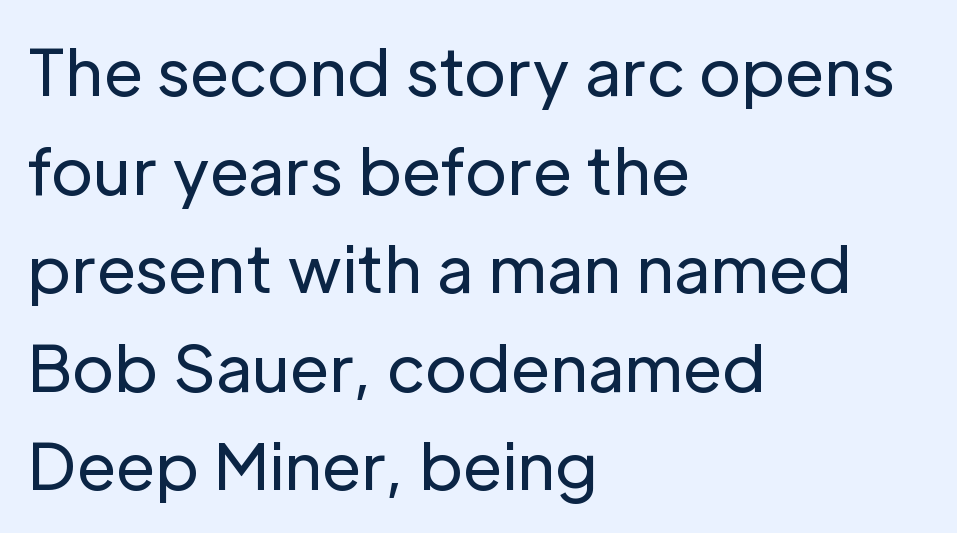
{"serif": "no", "italic": "no", "bold": "no", "weight": "regular", "width": "normal", "stroke_contrast": "low", "x_height": "medium", "monospaced": "no", "underline": "no", "align": "left", "line_spacing": "normal", "line_spacing_ratio": 1.54, "letter_spacing": "normal", "letter_spacing_em": 0.0, "glyph_px": 64}
